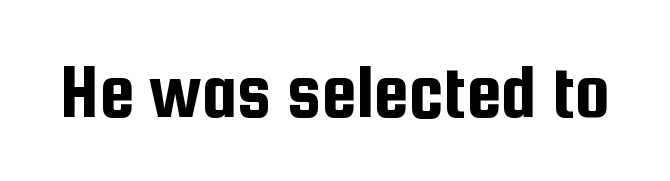
Honestly, the letter spacing is just normal — you wouldn't notice it. Letterform terminals end flat and unadorned throughout the passage. Each letter keeps its own natural width here, so spacing adapts to shape. Letters rest on an invisible, unmarked baseline. This sample uses an upright cut, with every glyph sitting square on the baseline.
